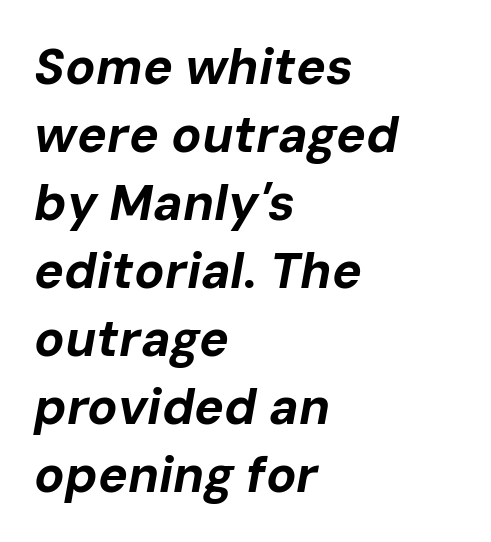
The image shows 50 px bold type, italic (leaning right); set left-aligned, normal line spacing (1.36x), normal letter spacing, not underlined; low stroke contrast and a medium x-height.
